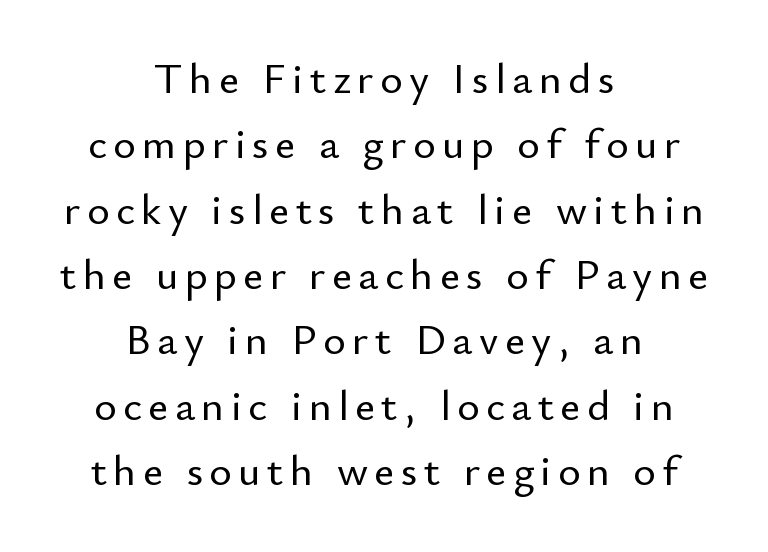
Q: Is the text italic (slanted)? A: No, it is upright.
Q: Is the typeface a serif or a sans-serif typeface? A: Sans-serif.
Q: Is the text underlined? A: No.
Q: How is the paragraph aligned? A: Centered.
Q: Is the spacing between lines tight, normal or loose? A: Normal.
Q: Width (condensed, normal, or wide)? A: Normal.
Q: Stroke contrast? A: Low.
Q: x-height? A: Small.
Q: Monospaced? A: No.
